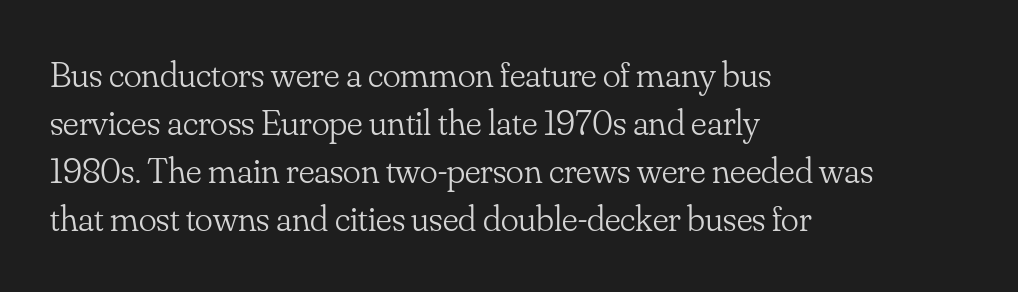
The image shows 37 px light serif type, upright; set left-aligned, normal line spacing (1.3x), normal letter spacing, not underlined; low stroke contrast and a small x-height.
